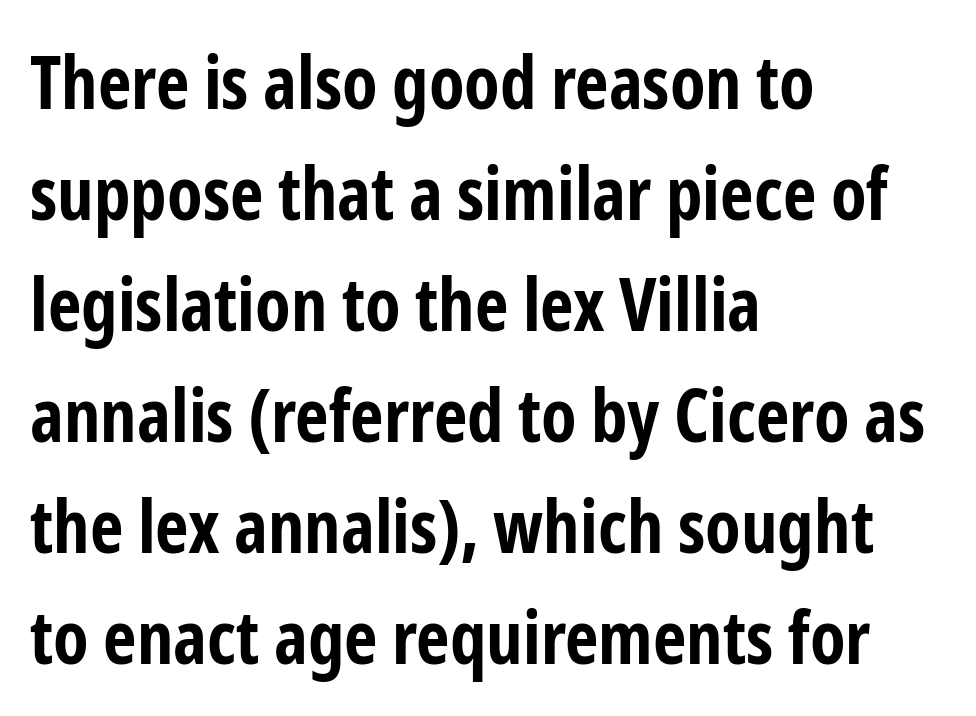
Q: Is the text bold? A: Yes.
Q: Is the text italic (slanted)? A: No, it is upright.
Q: Is the typeface a serif or a sans-serif typeface? A: Sans-serif.
Q: Is the text underlined? A: No.
Q: How is the paragraph aligned? A: Left-aligned.
Q: Is the spacing between letters normal or unusually wide? A: Normal.
Q: Is the spacing between lines tight, normal or loose? A: Normal.
Q: Width (condensed, normal, or wide)? A: Condensed.
Q: Stroke contrast? A: Low.
Q: x-height? A: Medium.
Q: Monospaced? A: No.
